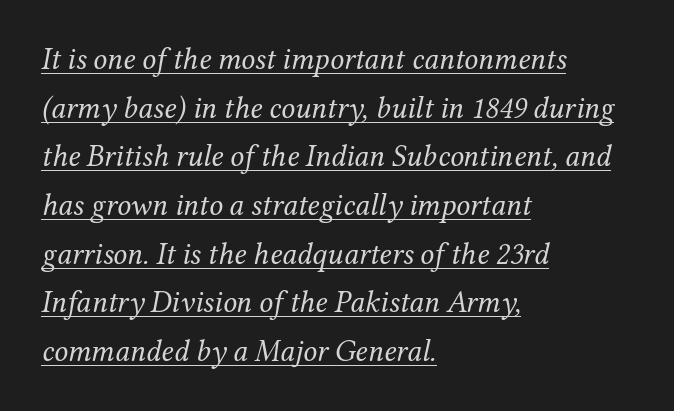
The designer left line spacing at the default. Observe the ordinary spacing: letters are neighbours, not strangers. Think of a printed novel: that variable character pitch is what you see here. This is oblique type, the kind used for emphasis or titles. This reads as an unemphasized weight, regular at the heaviest. What decoration does the sample have? An underline.
